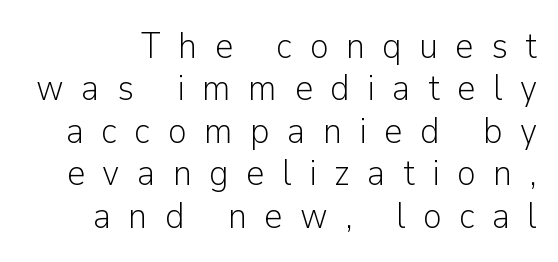
{"serif": "no", "italic": "no", "bold": "no", "weight": "light", "width": "normal", "stroke_contrast": "low", "x_height": "medium", "monospaced": "no", "underline": "no", "line_spacing_ratio": 1.18, "letter_spacing": "wide", "letter_spacing_em": 0.48, "glyph_px": 36}
